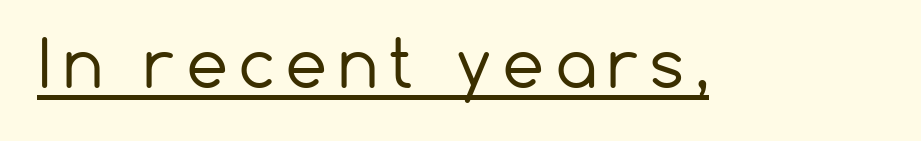
Q: Is the text bold? A: No.
Q: Is the text italic (slanted)? A: No, it is upright.
Q: Is the typeface a serif or a sans-serif typeface? A: Sans-serif.
Q: Is the text underlined? A: Yes.
Q: Width (condensed, normal, or wide)? A: Normal.
Q: Stroke contrast? A: Low.
Q: x-height? A: Medium.
Q: Monospaced? A: No.
